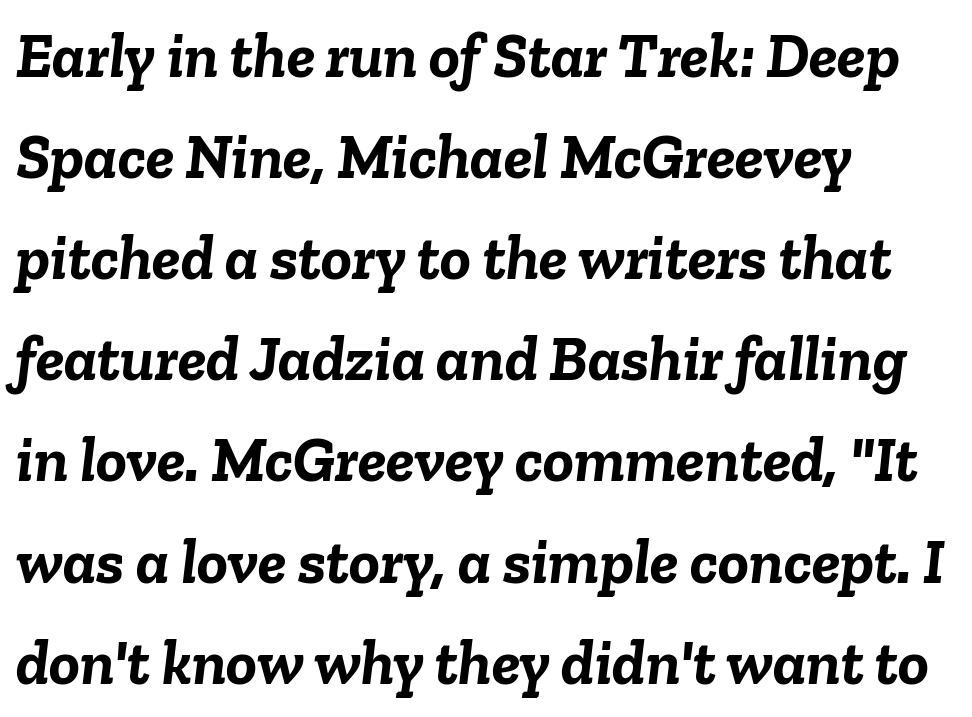
Q: Is the text bold? A: Yes.
Q: Is the text italic (slanted)? A: Yes, it leans right by about 6 degrees.
Q: Is the text underlined? A: No.
Q: How is the paragraph aligned? A: Left-aligned.
Q: Is the spacing between letters normal or unusually wide? A: Normal.
Q: Is the spacing between lines tight, normal or loose? A: Normal.
Q: Width (condensed, normal, or wide)? A: Normal.
Q: Stroke contrast? A: Low.
Q: x-height? A: Medium.
Q: Monospaced? A: No.
